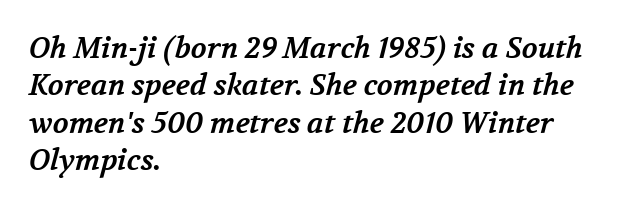
Q: Is the text bold? A: Yes.
Q: Is the typeface a serif or a sans-serif typeface? A: Serif.
Q: Is the text underlined? A: No.
Q: How is the paragraph aligned? A: Left-aligned.
Q: Is the spacing between letters normal or unusually wide? A: Normal.
Q: Is the spacing between lines tight, normal or loose? A: Normal.
Q: Width (condensed, normal, or wide)? A: Normal.
Q: Stroke contrast? A: Medium.
Q: x-height? A: Medium.
Q: Monospaced? A: No.
